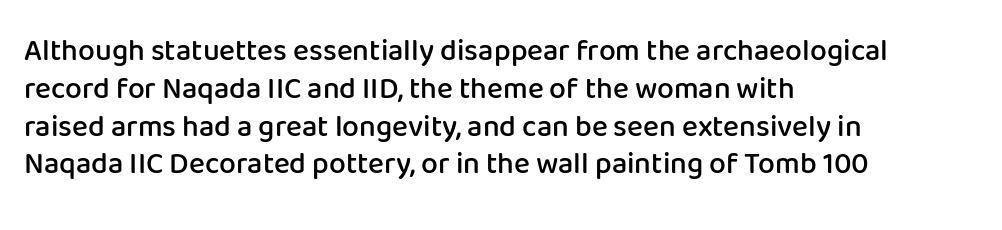
Varying glyph widths throughout — classic text-font behaviour. Heft: intermediate — a semibold. If you drew a line through each stem, it would be perfectly vertical. This rendering uses left alignment, leaving the right contour irregular. Whoever set this chose a conventional vertical rhythm. Decoration check: the copy has no underline.
